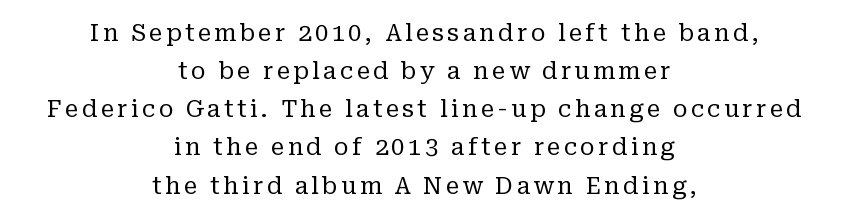
Q: Is the text bold? A: No.
Q: Is the text italic (slanted)? A: No, it is upright.
Q: Is the text underlined? A: No.
Q: How is the paragraph aligned? A: Centered.
Q: Is the spacing between lines tight, normal or loose? A: Normal.
